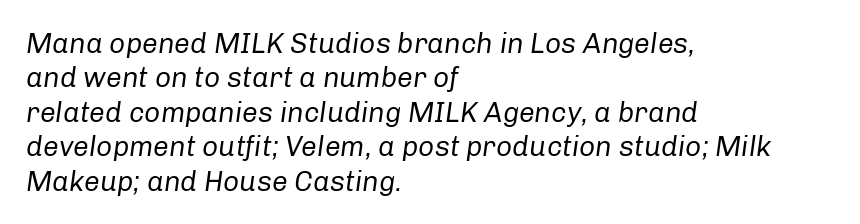
{"italic": "yes", "lean": "right", "slant_degrees": 8, "bold": "no", "weight": "regular", "width": "normal", "stroke_contrast": "low", "x_height": "medium", "monospaced": "no", "underline": "no", "align": "left", "line_spacing_ratio": 1.23, "letter_spacing": "normal", "letter_spacing_em": 0.0, "glyph_px": 28}
